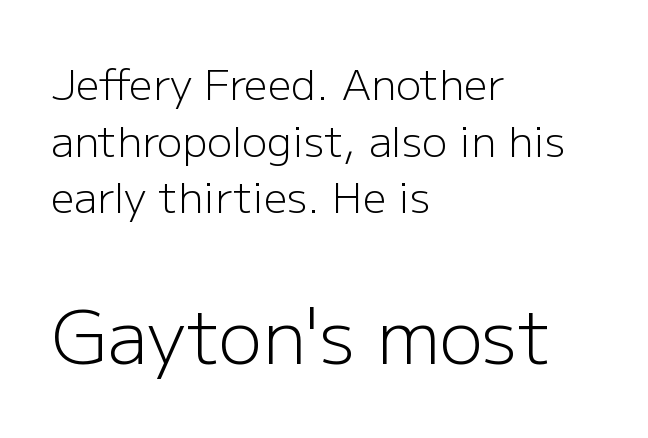
The image shows 73 px light sans-serif type, upright; set left-aligned, normal line spacing (1.35x), normal letter spacing, not underlined; the second (bottom) block is 1.74x larger; low stroke contrast and a medium x-height.
